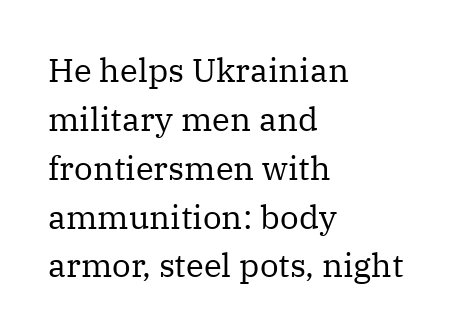
The image shows 33 px regular-weight serif type, upright; set left-aligned, normal line spacing (1.48x), normal letter spacing, not underlined; medium stroke contrast and a medium x-height.
